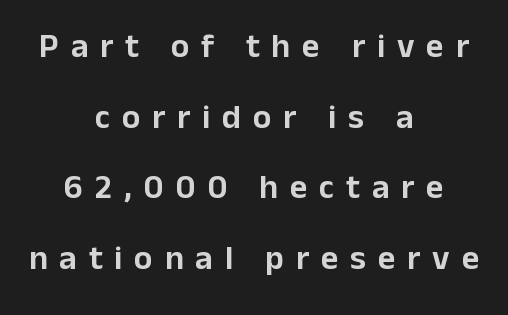
Q: Is the text italic (slanted)? A: No, it is upright.
Q: Is the typeface a serif or a sans-serif typeface? A: Sans-serif.
Q: Is the text underlined? A: No.
Q: How is the paragraph aligned? A: Centered.
Q: Is the spacing between letters normal or unusually wide? A: Unusually wide.
Q: Is the spacing between lines tight, normal or loose? A: Loose.
Q: Width (condensed, normal, or wide)? A: Normal.
Q: Stroke contrast? A: Low.
Q: x-height? A: Medium.
Q: Monospaced? A: No.
